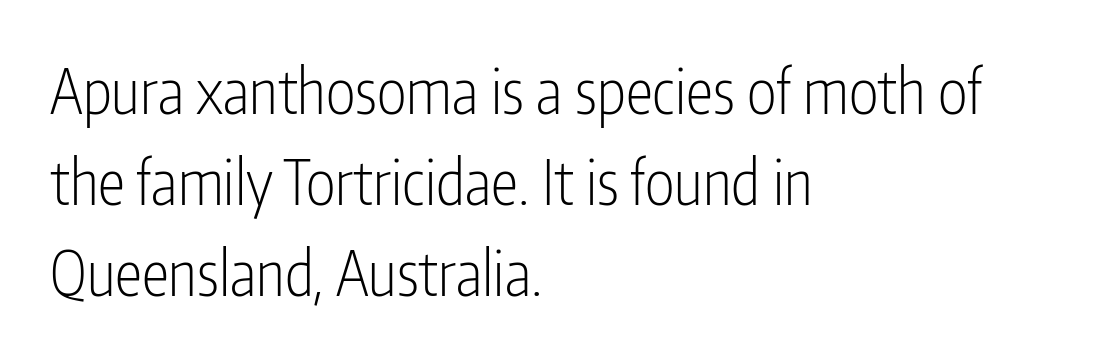
{"serif": "no", "italic": "no", "bold": "no", "weight": "light", "width": "condensed", "stroke_contrast": "low", "x_height": "medium", "monospaced": "no", "underline": "no", "align": "left", "line_spacing": "normal", "line_spacing_ratio": 1.47, "letter_spacing": "normal", "letter_spacing_em": 0.0, "glyph_px": 62}
